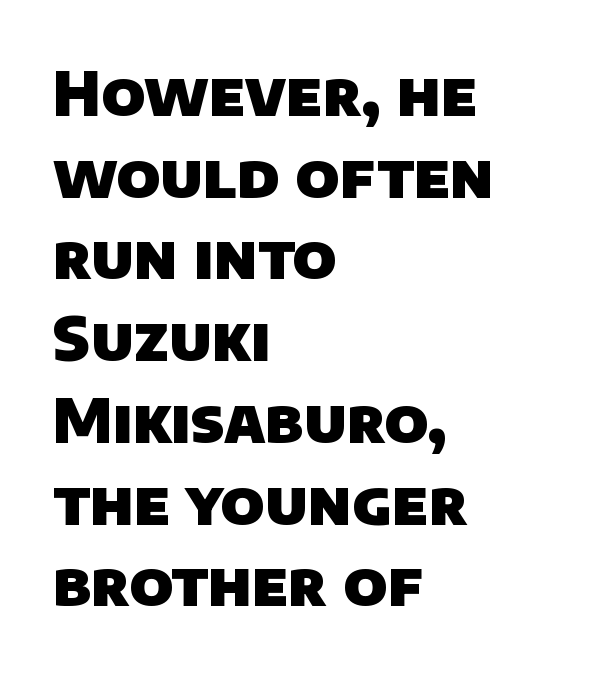
Q: Is the text bold? A: Yes.
Q: Is the typeface a serif or a sans-serif typeface? A: Sans-serif.
Q: Is the text underlined? A: No.
Q: How is the paragraph aligned? A: Left-aligned.
Q: Is the spacing between letters normal or unusually wide? A: Normal.
Q: Is the spacing between lines tight, normal or loose? A: Normal.
Q: Width (condensed, normal, or wide)? A: Normal.
Q: Stroke contrast? A: Low.
Q: x-height? A: Large.
Q: Monospaced? A: No.
